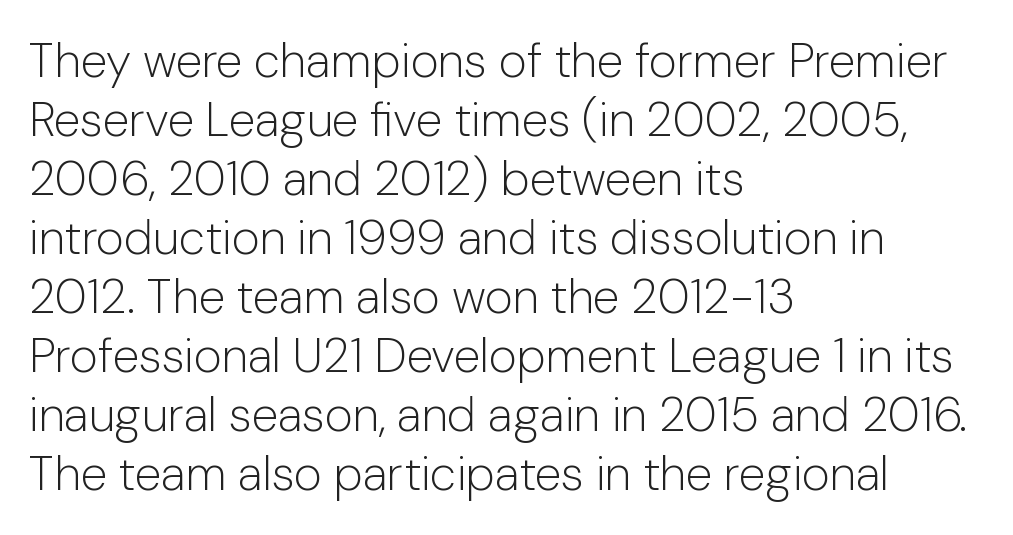
The image shows 48 px light sans-serif type, upright; set left-aligned, line spacing 1.23x, normal letter spacing, not underlined; low stroke contrast and a medium x-height.
